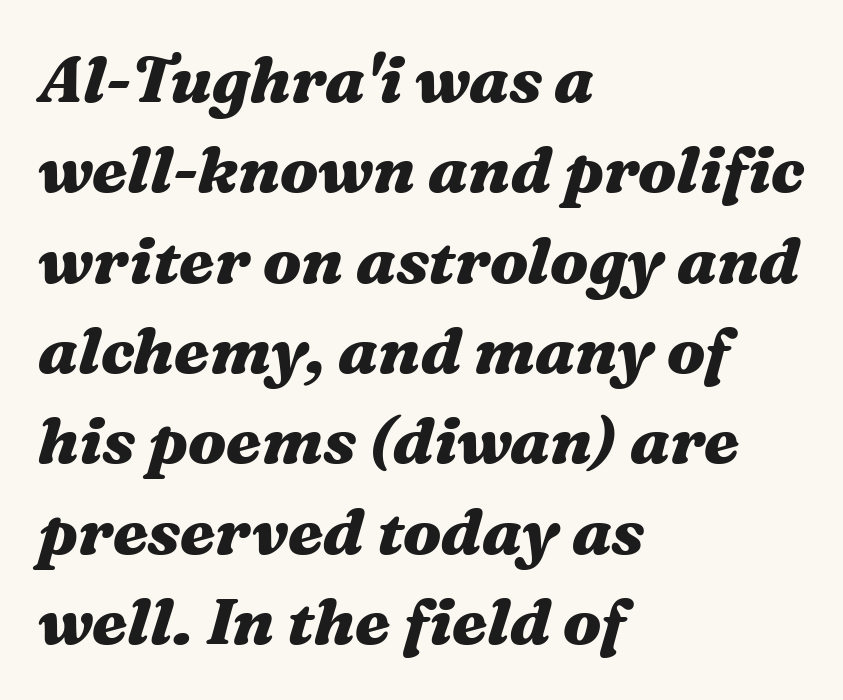
Do the characters align in a grid? No, the font is proportional. Heavy-handed strokes throughout: this text is bold. In terms of leading, this rendering sits right in the middle. Descenders hang freely into open space. The lettering tilts uniformly, giving the passage an italic look. The lines are quadded left.
